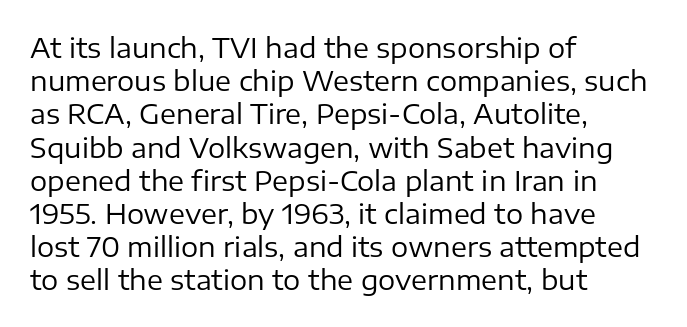
The image shows 27 px text type, upright; set left-aligned, line spacing 1.23x, normal letter spacing, not underlined.
